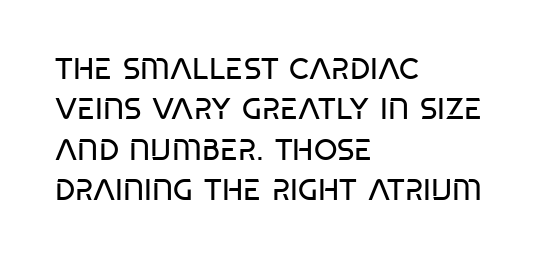
The image shows 30 px regular-weight, condensed sans-serif type; set left-aligned, normal line spacing (1.35x), normal letter spacing, not underlined; low stroke contrast and a large x-height.
